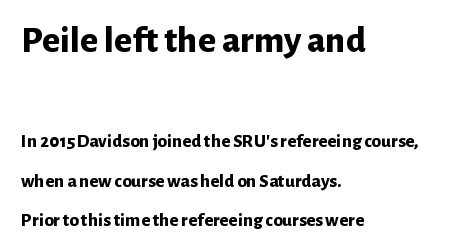
{"serif": "no", "italic": "no", "bold": "yes", "weight": "bold", "width": "normal", "stroke_contrast": "low", "x_height": "medium", "monospaced": "no", "underline": "no", "align": "left", "line_spacing": "loose", "line_spacing_ratio": 2.09, "letter_spacing": "normal", "letter_spacing_em": 0.0, "larger_block": "first", "size_ratio": 2.0, "glyph_px": 38}
